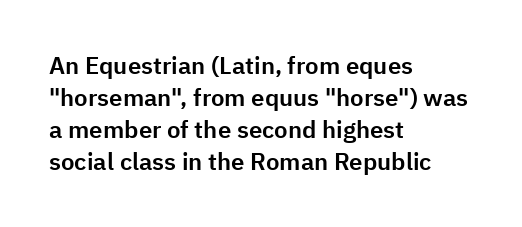
Q: Is the text italic (slanted)? A: No, it is upright.
Q: Is the text underlined? A: No.
Q: How is the paragraph aligned? A: Left-aligned.
Q: Is the spacing between letters normal or unusually wide? A: Normal.
Q: Is the spacing between lines tight, normal or loose? A: Normal.
